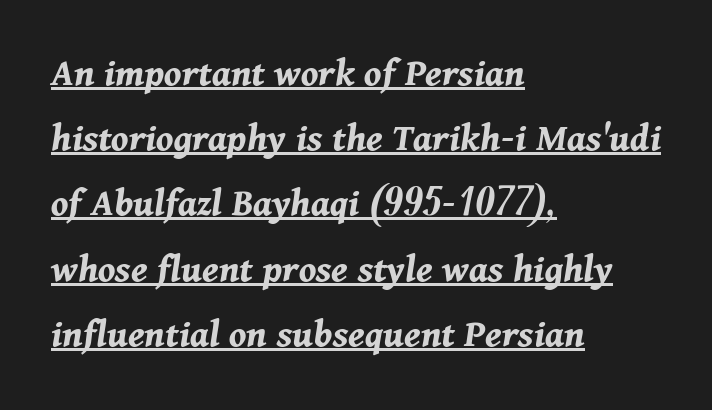
{"italic": "yes", "lean": "right", "slant_degrees": 11, "bold": "yes", "weight": "bold", "width": "normal", "stroke_contrast": "medium", "x_height": "medium", "monospaced": "no", "underline": "yes", "align": "left", "line_spacing": "normal", "line_spacing_ratio": 1.59, "letter_spacing": "normal", "letter_spacing_em": 0.0, "glyph_px": 41}
